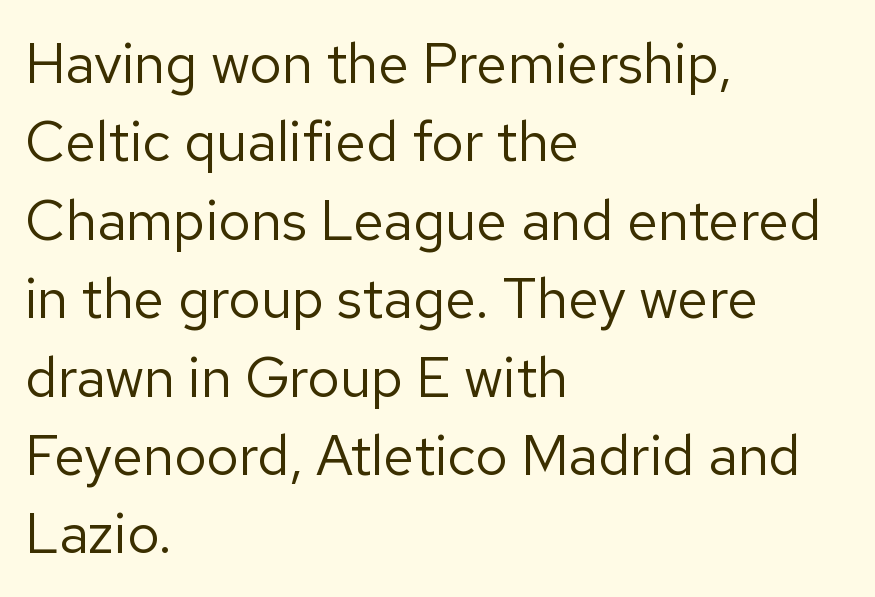
{"serif": "no", "italic": "no", "bold": "no", "weight": "regular", "width": "normal", "stroke_contrast": "low", "x_height": "medium", "monospaced": "no", "underline": "no", "align": "left", "line_spacing": "normal", "line_spacing_ratio": 1.4, "letter_spacing": "normal", "letter_spacing_em": 0.0, "glyph_px": 56}
